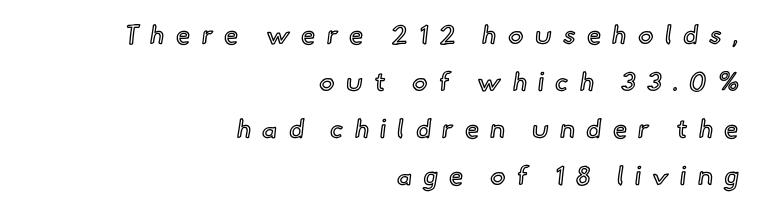
Line ends are locked; line starts wander. Is the letter spacing exaggerated? Yes — the characters are pushed far apart. Letters rest on an invisible, unmarked baseline.
